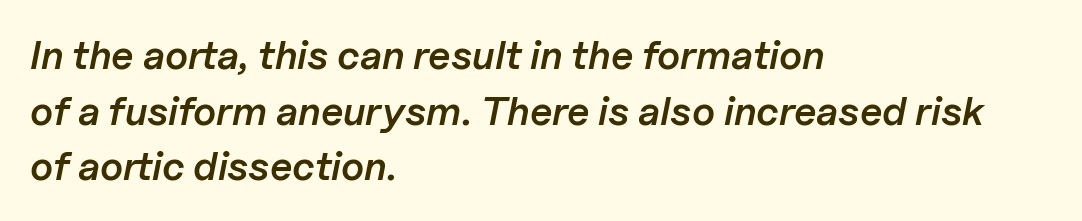
{"italic": "yes", "lean": "right", "slant_degrees": 11, "bold": "semi", "weight": "semibold", "width": "normal", "stroke_contrast": "low", "x_height": "medium", "monospaced": "no", "underline": "no", "align": "left", "line_spacing": "normal", "line_spacing_ratio": 1.39, "letter_spacing": "normal", "letter_spacing_em": 0.0, "glyph_px": 40}
